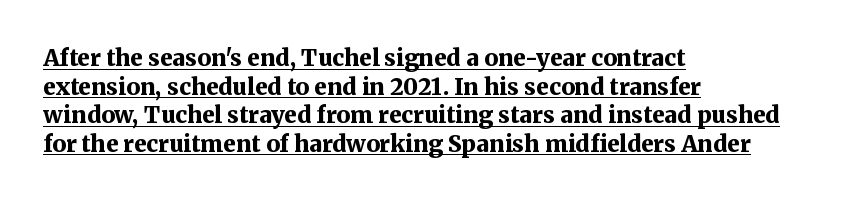
The image shows 23 px bold type, upright; set left-aligned, line spacing 1.24x, normal letter spacing, underlined.
